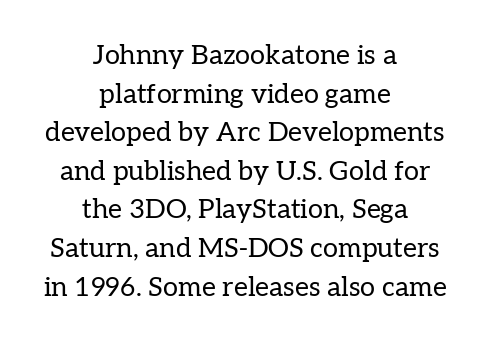
Q: Is the text bold? A: No.
Q: Is the text italic (slanted)? A: No, it is upright.
Q: Is the text underlined? A: No.
Q: How is the paragraph aligned? A: Centered.
Q: Is the spacing between letters normal or unusually wide? A: Normal.
Q: Is the spacing between lines tight, normal or loose? A: Normal.
